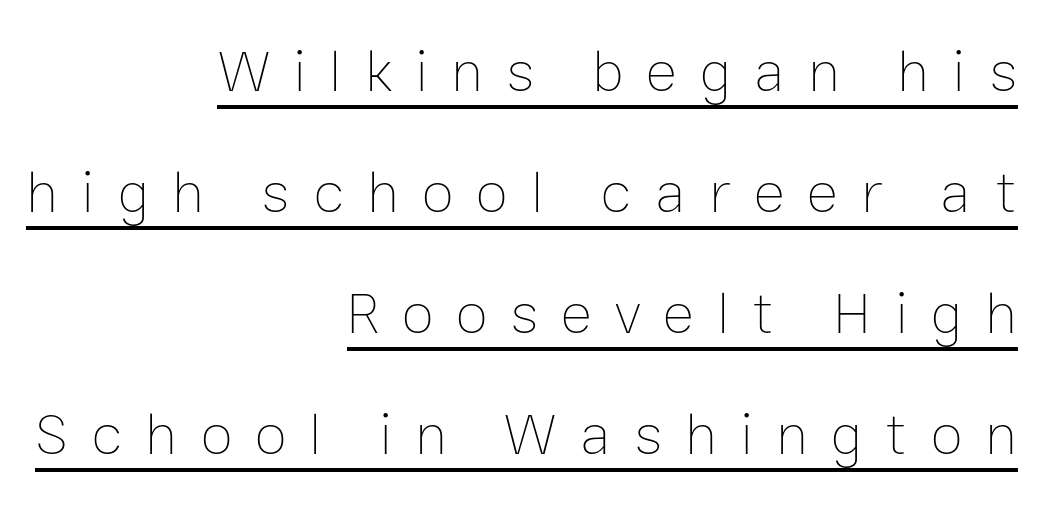
{"italic": "no", "bold": "no", "weight": "thin", "width": "normal", "stroke_contrast": "low", "x_height": "medium", "monospaced": "no", "underline": "yes", "align": "right", "line_spacing": "loose", "line_spacing_ratio": 2.05, "letter_spacing": "wide", "letter_spacing_em": 0.39, "glyph_px": 59}
